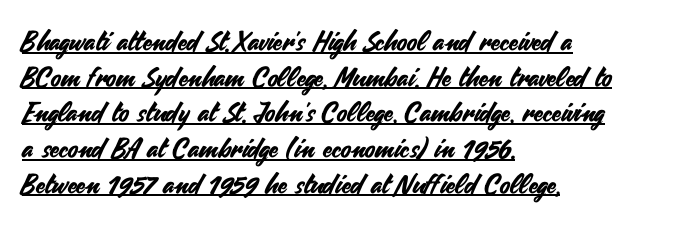
The image shows 27 px text type; set left-aligned, normal line spacing (1.32x), normal letter spacing, underlined.
